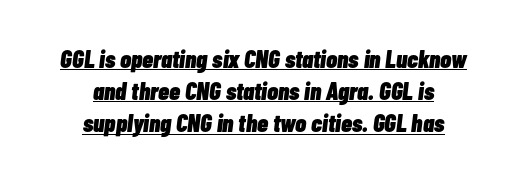
The image shows 25 px bold type, italic (leaning right); set centered, normal line spacing (1.29x), normal letter spacing, underlined.
